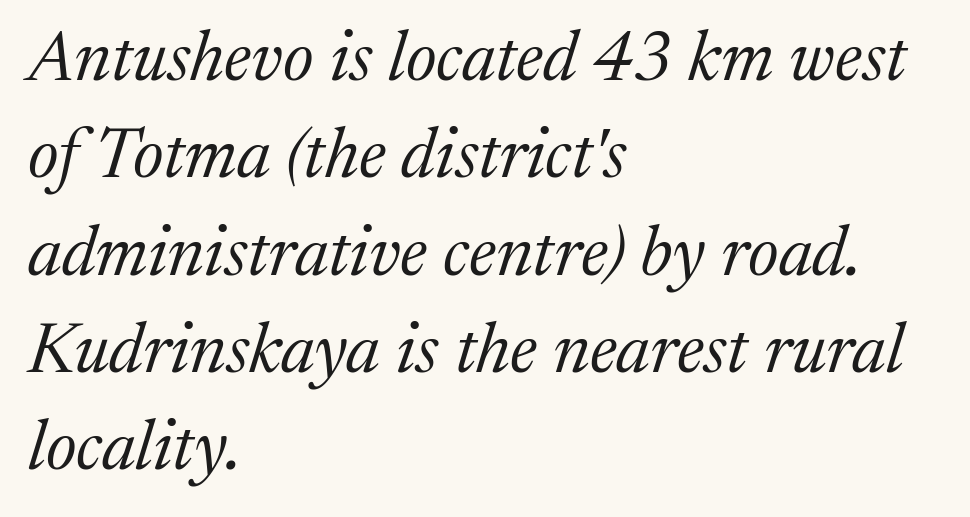
{"serif": "yes", "italic": "yes", "lean": "right", "slant_degrees": 17, "bold": "no", "weight": "regular", "width": "normal", "stroke_contrast": "medium", "x_height": "medium", "monospaced": "no", "underline": "no", "align": "left", "line_spacing": "normal", "line_spacing_ratio": 1.39, "letter_spacing": "normal", "letter_spacing_em": 0.0, "glyph_px": 70}
